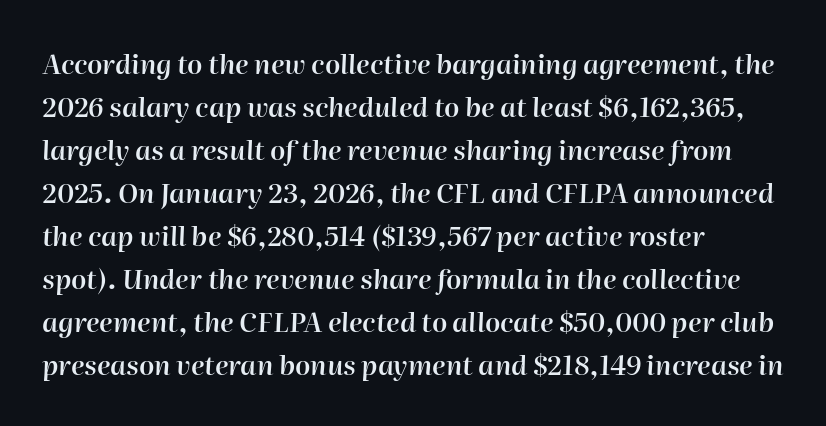
Q: Is the text bold? A: Semi-bold.
Q: Is the text italic (slanted)? A: Yes, it leans right by about 2 degrees.
Q: Is the text underlined? A: No.
Q: How is the paragraph aligned? A: Left-aligned.
Q: Is the spacing between letters normal or unusually wide? A: Normal.
Q: Is the spacing between lines tight, normal or loose? A: Normal.
